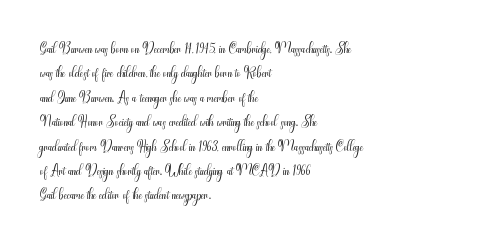
These lines keep a tight, regular rhythm from letter to letter. In CSS terms this would be text-align: left. Weight: in the light-to-regular range. Decoration check: the copy has no underline.
